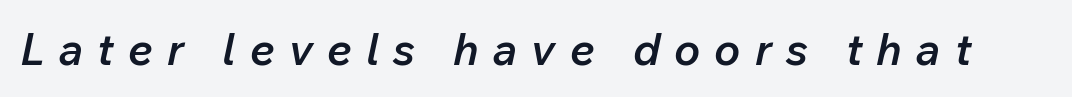
Weight check: semibold — heavier than regular, not quite bold. Is the type slanted? Yes — the strokes lean at a clear angle. The glyphs are unaccompanied by any horizontal stroke below them. The passage shown has open, widely tracked lettering throughout. The letters advance in unequal steps, a hallmark of proportional type.
